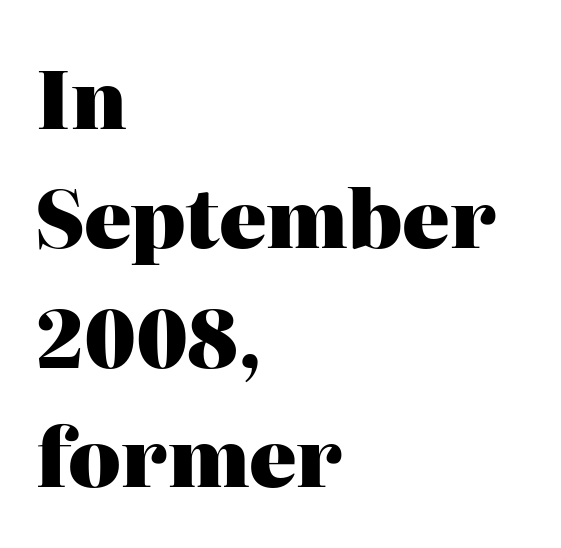
{"serif": "yes", "italic": "no", "bold": "yes", "weight": "heavy", "width": "normal", "stroke_contrast": "high", "x_height": "medium", "monospaced": "no", "underline": "no", "align": "left", "line_spacing": "normal", "line_spacing_ratio": 1.51, "letter_spacing": "normal", "letter_spacing_em": 0.0, "glyph_px": 79}
